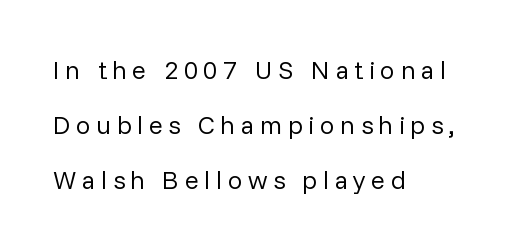
Q: Is the text bold? A: No.
Q: Is the text italic (slanted)? A: No, it is upright.
Q: Is the text underlined? A: No.
Q: How is the paragraph aligned? A: Left-aligned.
Q: Is the spacing between letters normal or unusually wide? A: Unusually wide.
Q: Is the spacing between lines tight, normal or loose? A: Loose.
